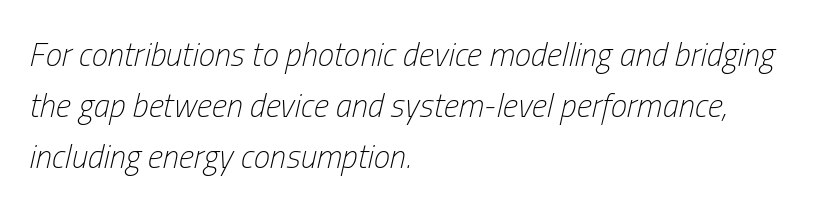
Counters stay open thanks to moderate or lighter strokes. There's an unmistakable incline to the writing here. Clear beneath every line of the passage. This sample uses plain, unmodified letter spacing.
